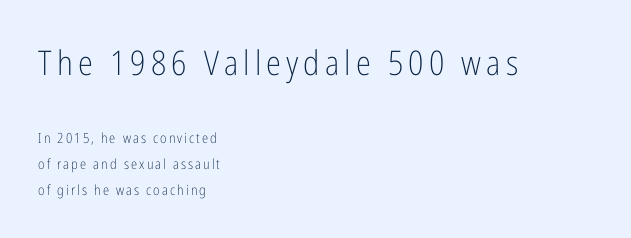
The designer went with a sans here, leaving each stem footless. No word sits above an underline. Rendered with straight, roman letterforms. The font is comparable to plain body text, perhaps lighter. A typesetter would call this proportional, since set widths differ per character. Where is the straight margin? On the left.
